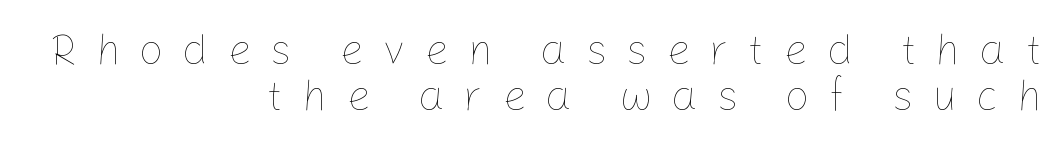
The image shows 43 px thin type, upright; set right-aligned, tight line spacing (1.07x), unusually wide letter spacing (+0.43 em), not underlined; low stroke contrast and a medium x-height.
